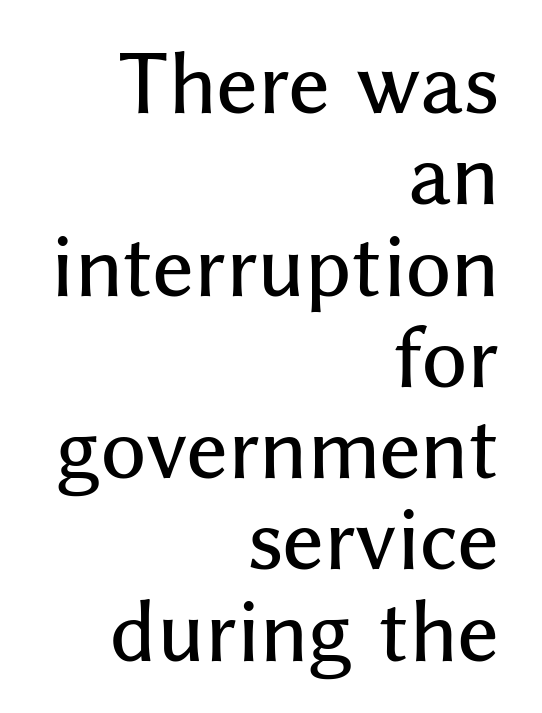
Q: Is the text italic (slanted)? A: No, it is upright.
Q: Is the typeface a serif or a sans-serif typeface? A: Sans-serif.
Q: Is the text underlined? A: No.
Q: How is the paragraph aligned? A: Right-aligned.
Q: Is the spacing between letters normal or unusually wide? A: Normal.
Q: Width (condensed, normal, or wide)? A: Normal.
Q: Stroke contrast? A: Medium.
Q: x-height? A: Medium.
Q: Monospaced? A: No.
